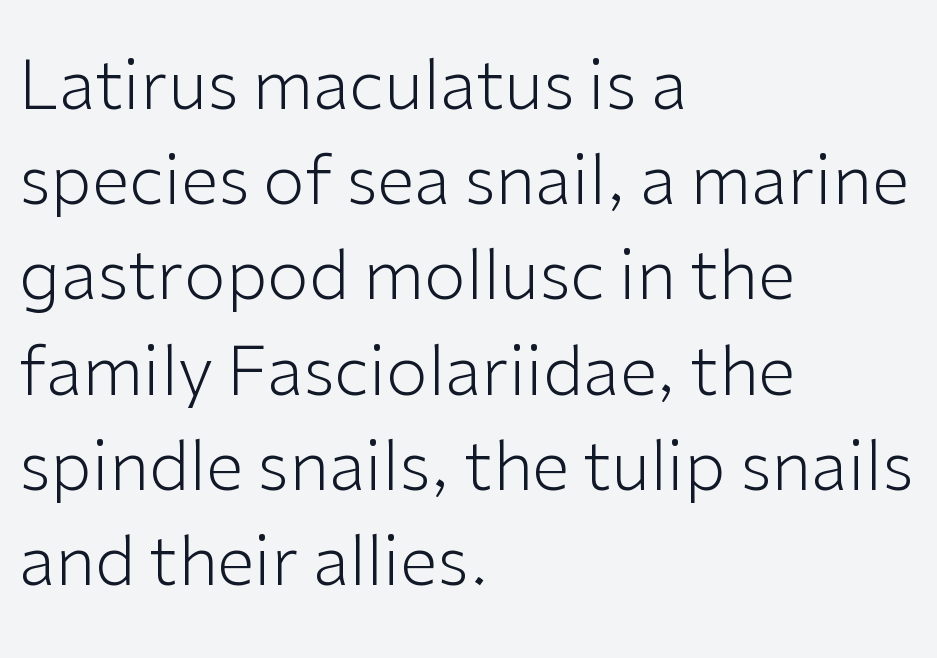
Spacing verdict: proportional, widths tailored to each character. No letter is thick-stroked: the sample isn't bold. Default kerning and tracking; the words read as compact shapes. If you measured baseline to baseline, you'd find a middling distance. Reading down the block, your eye returns to a fixed left position each line. The characters display no serif detailing; their extremities are plain.
